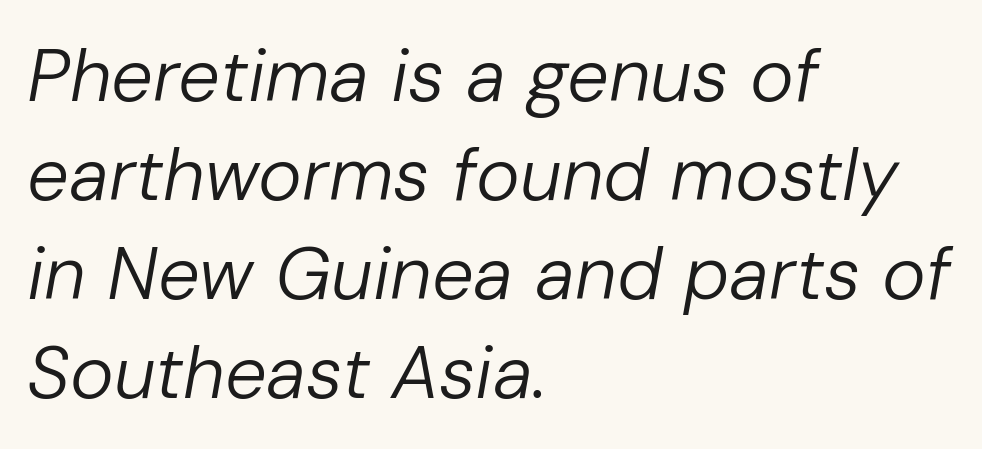
The rendering applies a slant to the glyphs. Honestly, there is no underline to notice here at all. The font sits on the lighter half of the weight spectrum, regular included. The horizontal fit of the characters is conventional and even. Horizontally, the lines are justified to the leading edge only. You could not count columns in this text — the font is proportionally spaced.
